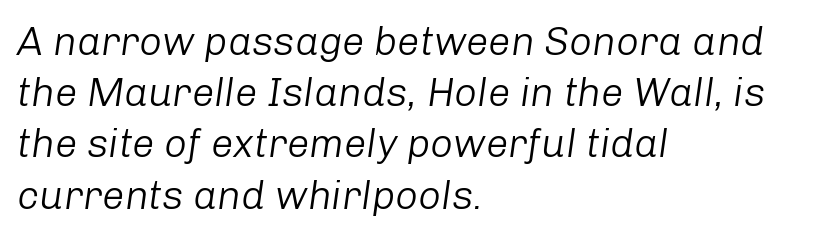
Q: Is the text bold? A: No.
Q: Is the text italic (slanted)? A: Yes, it leans right by about 8 degrees.
Q: Is the text underlined? A: No.
Q: How is the paragraph aligned? A: Left-aligned.
Q: Is the spacing between letters normal or unusually wide? A: Normal.
Q: Is the spacing between lines tight, normal or loose? A: Normal.
Q: Width (condensed, normal, or wide)? A: Normal.
Q: Stroke contrast? A: Low.
Q: x-height? A: Medium.
Q: Monospaced? A: No.
